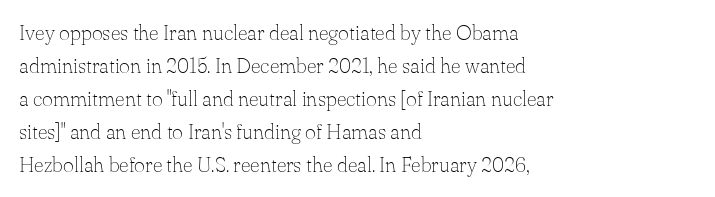
No italicization has been applied; the sample stays upright. This rendering features lettering with no underline. Summary of weight: not heavy and not bold. The typesetter chose a ragged-right arrangement here. The vertical gap from one line to the next is medium.
